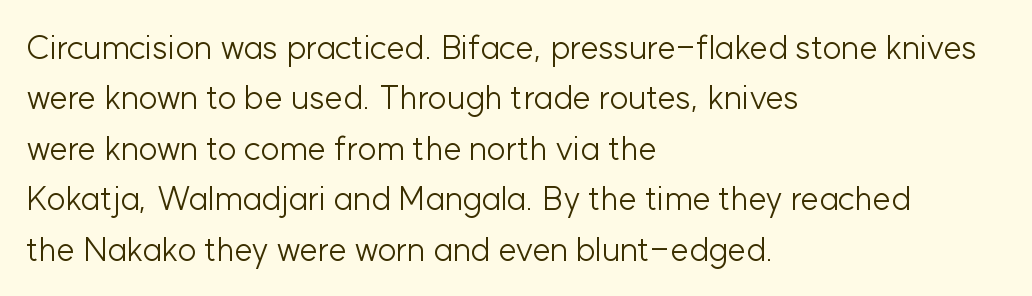
The image shows 33 px light sans-serif type, upright; set left-aligned, normal line spacing (1.53x), normal letter spacing, not underlined; low stroke contrast and a medium x-height.
